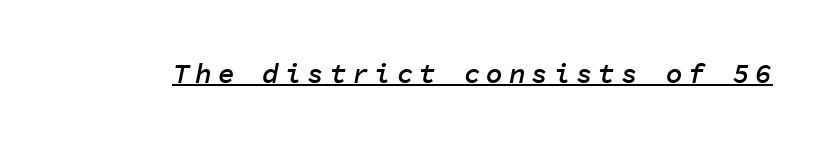
The image shows 28 px semibold type, italic (leaning right), monospaced; set unusually wide letter spacing (+0.2 em), underlined; low stroke contrast and a medium x-height.
